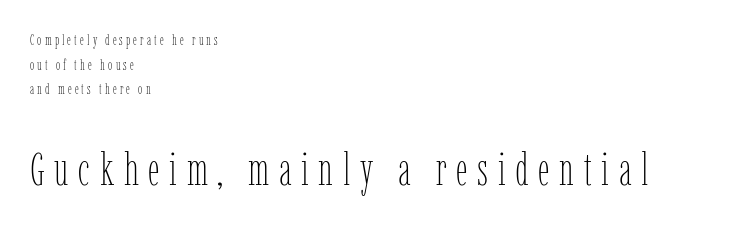
The image shows 46 px thin, condensed type, upright; set left-aligned, normal line spacing (1.64x), unusually wide letter spacing (+0.21 em), not underlined; the second (bottom) block is 3.07x larger; low stroke contrast and a medium x-height.
